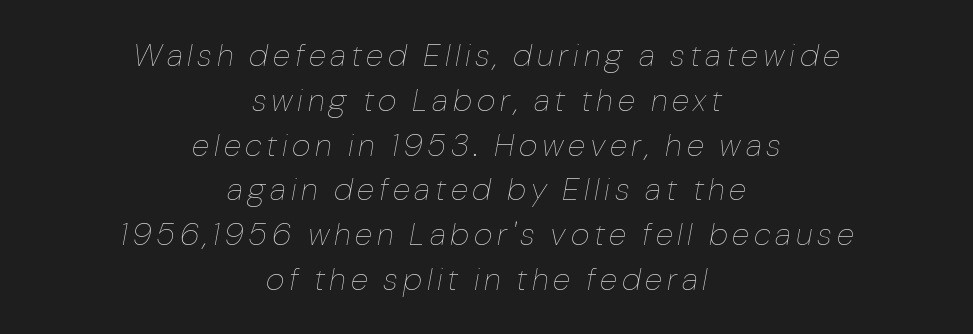
Do the characters align in a grid? No, the font is proportional. Plain, unruled lines of type. The leading is moderate, giving the passage an even texture. Is this a heavy cut? Hardly; it is regular or lighter.
